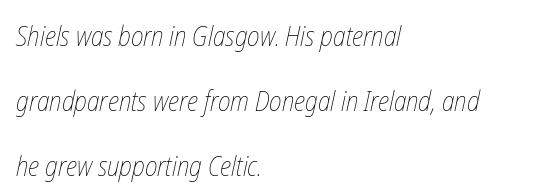
The image shows 28 px thin, condensed type; set left-aligned, loose line spacing (2.32x), normal letter spacing, not underlined; low stroke contrast and a medium x-height.
